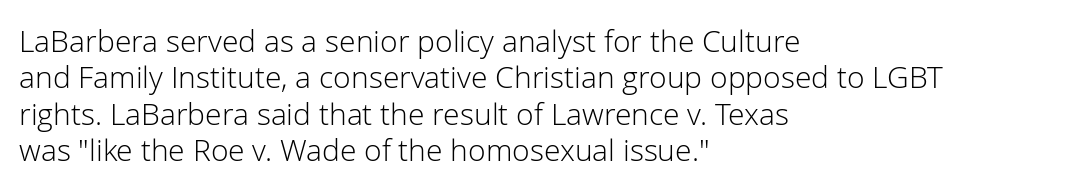
{"serif": "no", "italic": "no", "bold": "no", "weight": "light", "width": "normal", "stroke_contrast": "low", "x_height": "medium", "monospaced": "no", "underline": "no", "align": "left", "line_spacing_ratio": 1.21, "letter_spacing": "normal", "letter_spacing_em": 0.0, "glyph_px": 30}
